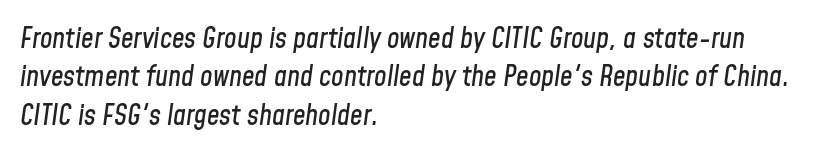
Q: Is the text italic (slanted)? A: Yes, it leans right by about 8 degrees.
Q: Is the text underlined? A: No.
Q: How is the paragraph aligned? A: Left-aligned.
Q: Is the spacing between letters normal or unusually wide? A: Normal.
Q: Is the spacing between lines tight, normal or loose? A: Normal.
Q: Width (condensed, normal, or wide)? A: Condensed.
Q: Stroke contrast? A: Low.
Q: x-height? A: Medium.
Q: Monospaced? A: No.
